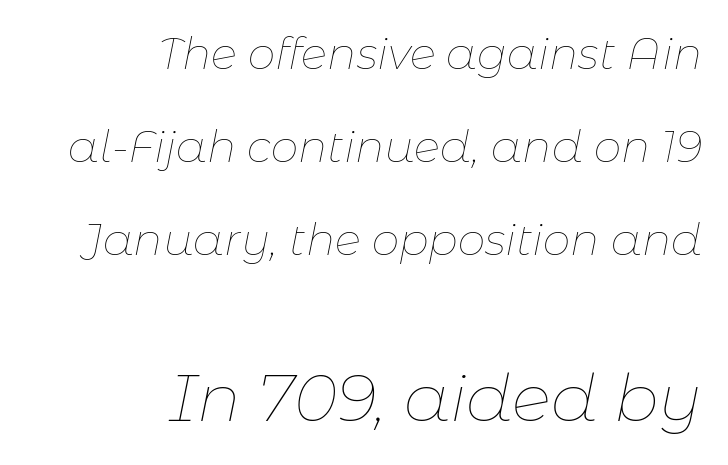
The image shows 66 px thin type, italic (leaning right); set right-aligned, loose line spacing (2.11x), normal letter spacing, not underlined; the second (bottom) block is 1.5x larger; low stroke contrast and a medium x-height.
